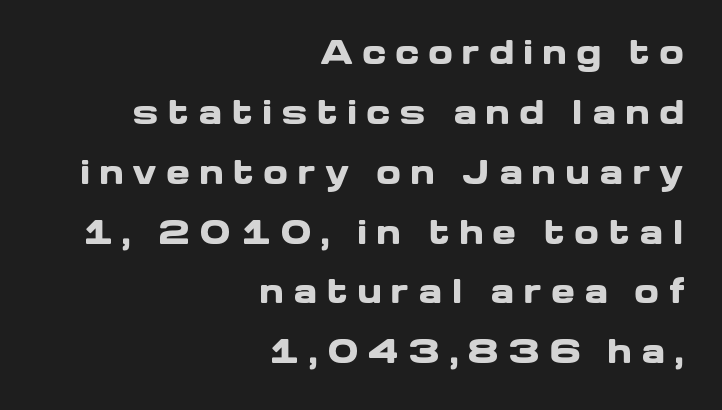
Q: Is the text bold? A: Yes.
Q: Is the text italic (slanted)? A: No, it is upright.
Q: Is the typeface a serif or a sans-serif typeface? A: Sans-serif.
Q: Is the text underlined? A: No.
Q: How is the paragraph aligned? A: Right-aligned.
Q: Is the spacing between letters normal or unusually wide? A: Unusually wide.
Q: Width (condensed, normal, or wide)? A: Wide.
Q: Stroke contrast? A: Low.
Q: x-height? A: Medium.
Q: Monospaced? A: No.
